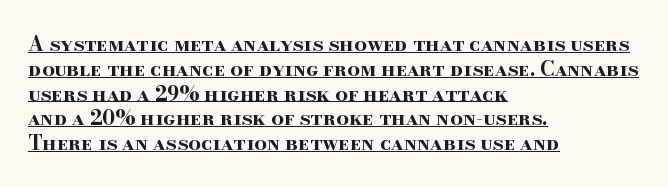
{"italic": "no", "bold": "yes", "underline": "yes", "align": "left", "line_spacing_ratio": 1.24, "letter_spacing": "normal", "letter_spacing_em": 0.0, "glyph_px": 20}
